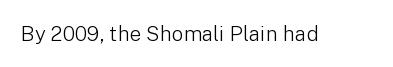
{"italic": "no", "bold": "no", "underline": "no", "letter_spacing": "normal", "letter_spacing_em": 0.0, "glyph_px": 21}
